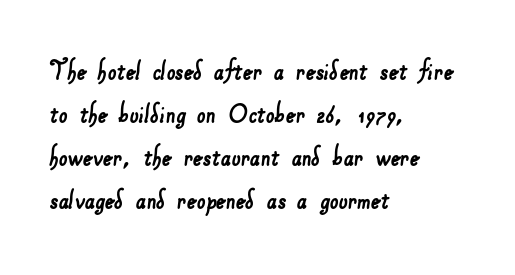
Grotesque or geometric, the face here clearly has no serifs. The passage shown has conventional tracking throughout. Descenders are the only things crossing below the line. Notice how the passage keeps a crisp vertical edge on the left only. Regarding leading, the lines here are spaced in the standard way. Each letter keeps its own natural width here, so spacing adapts to shape.
